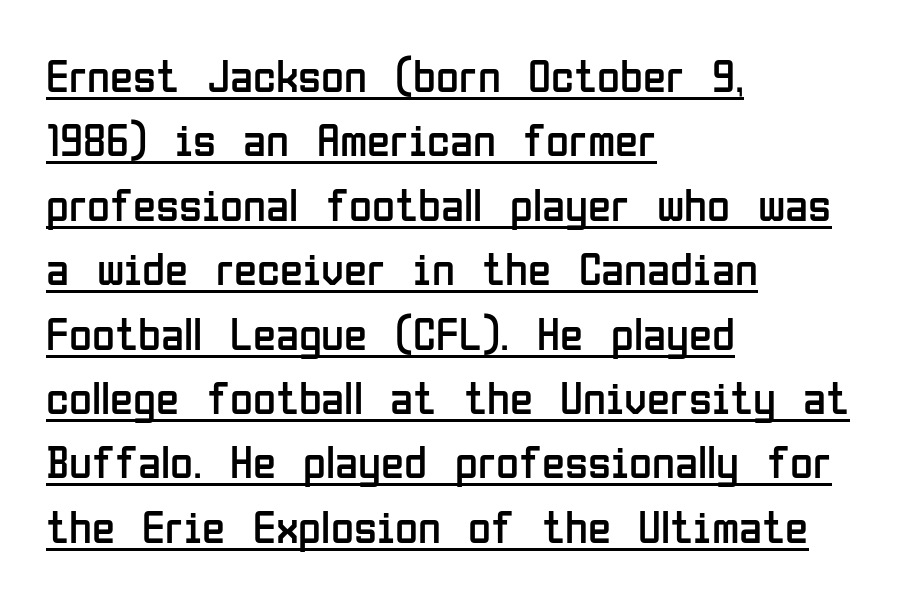
Looks like regular typesetting: each glyph gets only the width it needs. You can see a thin bar hugging the bottom of the glyphs. Nothing unusual about the tracking: characters are spaced as the font intends. The font's upright variant was chosen for this text. The letterforms sit at book weight or below.
